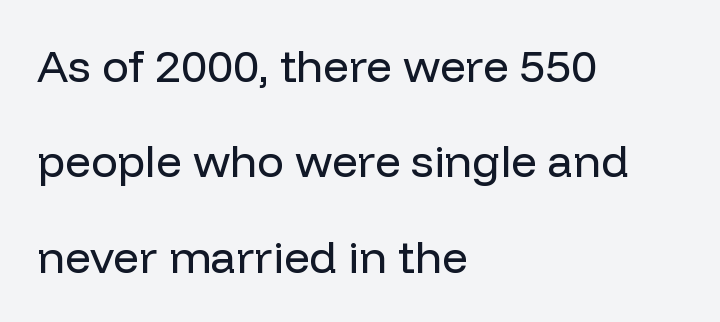
The image shows 45 px regular-weight sans-serif type, upright; set left-aligned, loose line spacing (2.12x), normal letter spacing, not underlined; low stroke contrast and a medium x-height.
